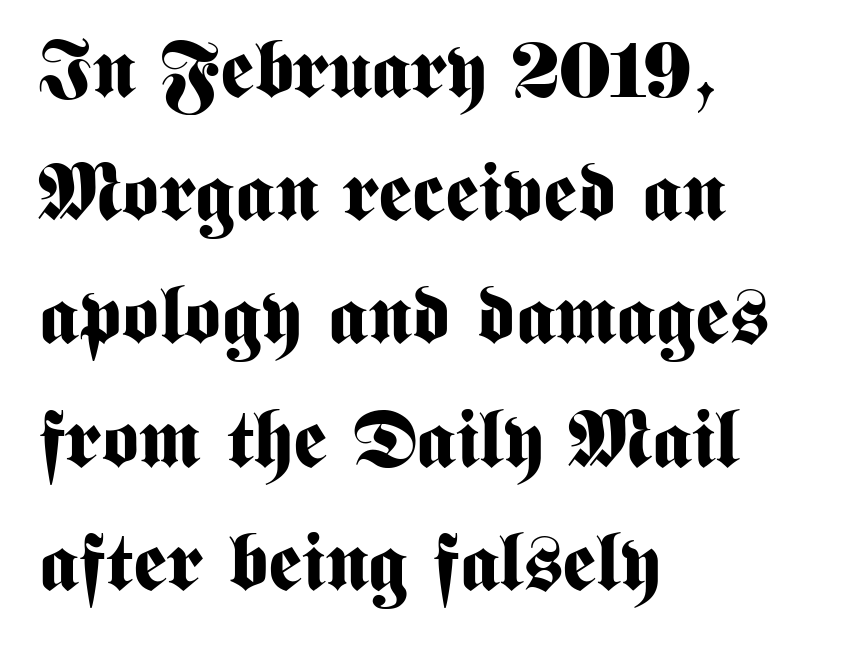
Q: Is the text bold? A: Yes.
Q: Is the text italic (slanted)? A: No, it is upright.
Q: Is the typeface a serif or a sans-serif typeface? A: Sans-serif.
Q: Is the text underlined? A: No.
Q: How is the paragraph aligned? A: Left-aligned.
Q: Is the spacing between letters normal or unusually wide? A: Normal.
Q: Is the spacing between lines tight, normal or loose? A: Normal.
Q: Width (condensed, normal, or wide)? A: Condensed.
Q: Stroke contrast? A: Medium.
Q: x-height? A: Medium.
Q: Monospaced? A: No.
